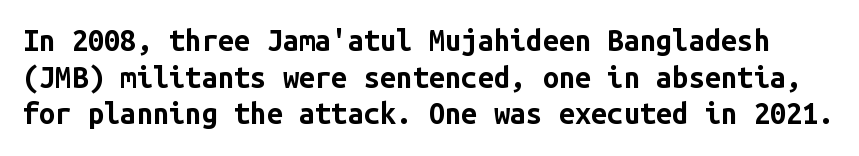
The image shows 29 px bold sans-serif type, upright, monospaced; set normal line spacing (1.26x), normal letter spacing, not underlined; low stroke contrast and a medium x-height.
